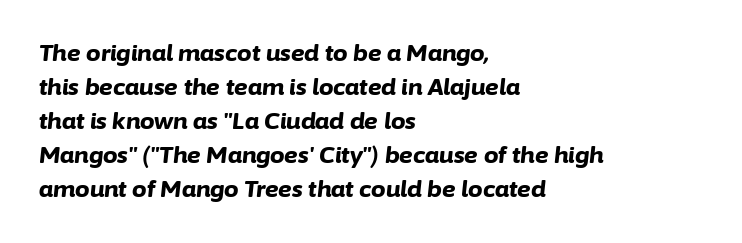
Observe the lean: these are italic letterforms. The tracking reads as untouched default to a designer's eye. Leading: standard. Horizontally, the lines are justified to the leading edge only. I'd describe the lettering as bold — thick and assertive.
